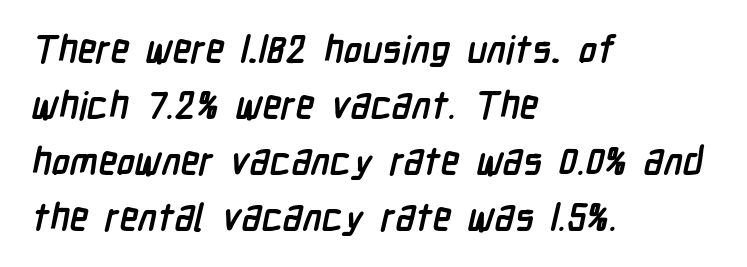
The image shows 38 px semibold, condensed sans-serif type; set left-aligned, normal line spacing (1.47x), normal letter spacing, not underlined; low stroke contrast and a medium x-height.
